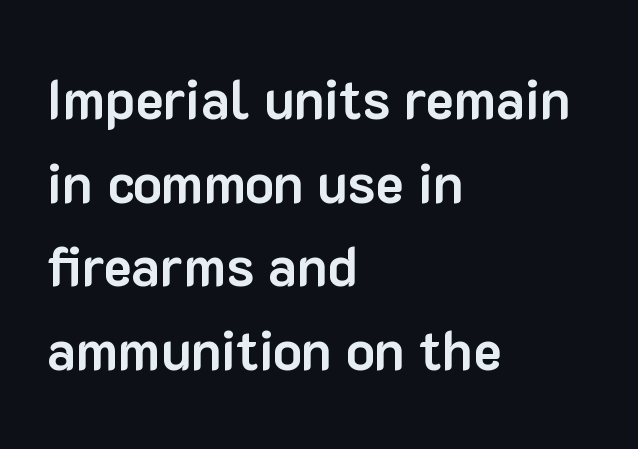
Q: Is the text bold? A: Yes.
Q: Is the text italic (slanted)? A: No, it is upright.
Q: Is the typeface a serif or a sans-serif typeface? A: Sans-serif.
Q: Is the text underlined? A: No.
Q: How is the paragraph aligned? A: Left-aligned.
Q: Is the spacing between letters normal or unusually wide? A: Normal.
Q: Is the spacing between lines tight, normal or loose? A: Normal.
Q: Width (condensed, normal, or wide)? A: Normal.
Q: Stroke contrast? A: Low.
Q: x-height? A: Medium.
Q: Monospaced? A: No.
